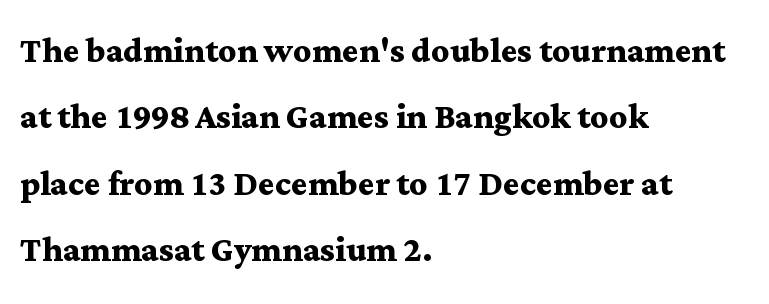
Q: Is the text bold? A: Yes.
Q: Is the text italic (slanted)? A: No, it is upright.
Q: Is the typeface a serif or a sans-serif typeface? A: Serif.
Q: Is the text underlined? A: No.
Q: How is the paragraph aligned? A: Left-aligned.
Q: Is the spacing between letters normal or unusually wide? A: Normal.
Q: Is the spacing between lines tight, normal or loose? A: Normal.
Q: Width (condensed, normal, or wide)? A: Wide.
Q: Stroke contrast? A: Medium.
Q: x-height? A: Medium.
Q: Monospaced? A: No.
